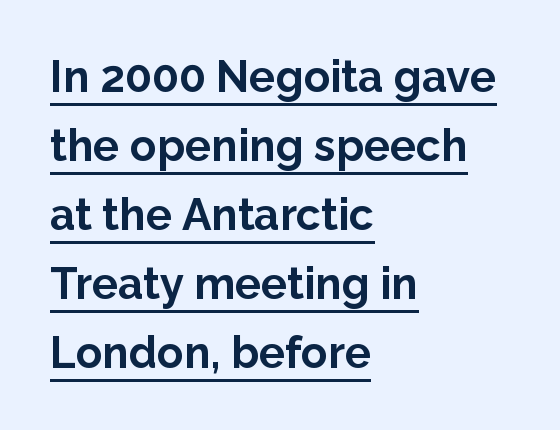
Q: Is the text bold? A: Yes.
Q: Is the text italic (slanted)? A: No, it is upright.
Q: Is the typeface a serif or a sans-serif typeface? A: Sans-serif.
Q: Is the text underlined? A: Yes.
Q: How is the paragraph aligned? A: Left-aligned.
Q: Is the spacing between letters normal or unusually wide? A: Normal.
Q: Is the spacing between lines tight, normal or loose? A: Normal.
Q: Width (condensed, normal, or wide)? A: Normal.
Q: Stroke contrast? A: Low.
Q: x-height? A: Medium.
Q: Monospaced? A: No.
